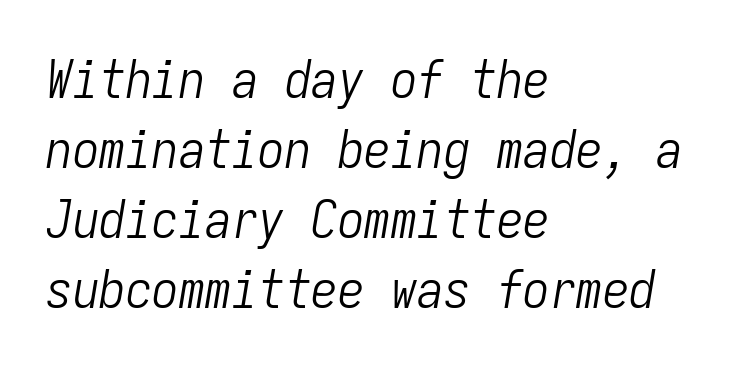
{"italic": "yes", "lean": "right", "slant_degrees": 9, "bold": "no", "weight": "light", "width": "condensed", "stroke_contrast": "low", "x_height": "medium", "monospaced": "yes", "underline": "no", "align": "left", "line_spacing": "normal", "line_spacing_ratio": 1.32, "letter_spacing": "normal", "letter_spacing_em": 0.0, "glyph_px": 53}
